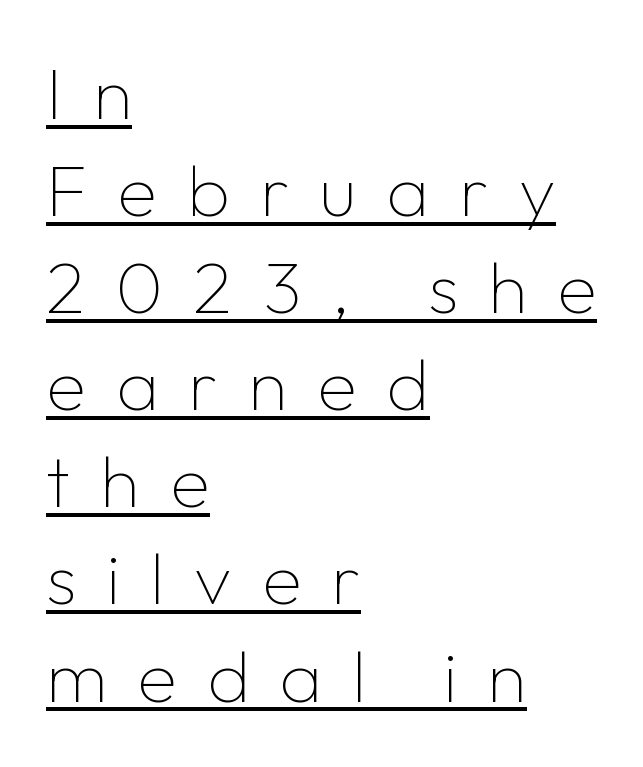
{"serif": "no", "italic": "no", "bold": "no", "weight": "thin", "width": "normal", "stroke_contrast": "low", "x_height": "medium", "monospaced": "no", "underline": "yes", "align": "left", "line_spacing": "normal", "line_spacing_ratio": 1.33, "letter_spacing": "wide", "letter_spacing_em": 0.41, "glyph_px": 73}
